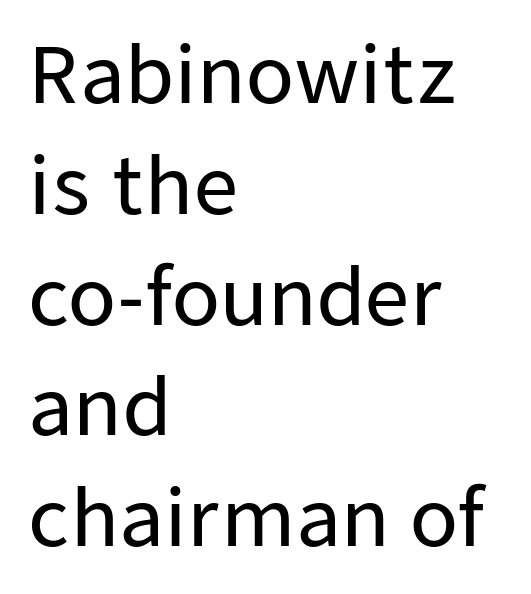
{"serif": "no", "italic": "no", "width": "normal", "stroke_contrast": "low", "x_height": "medium", "monospaced": "no", "underline": "no", "align": "left", "line_spacing": "normal", "line_spacing_ratio": 1.42, "letter_spacing": "normal", "letter_spacing_em": 0.0, "glyph_px": 78}
